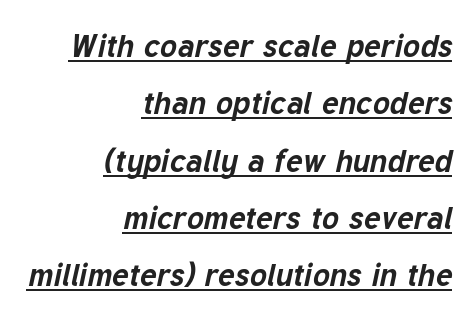
Somebody hit Ctrl+U on this one — the words are underlined. Each word holds together tightly as a unit, with standard inter-letter gaps. The face used here has a pronounced slope to its letters. Short and long lines alike share a common ending point at right. The letters advance in unequal steps, a hallmark of proportional type. Compared with an ordinary text face, these strokes are far heavier — a full bold.
